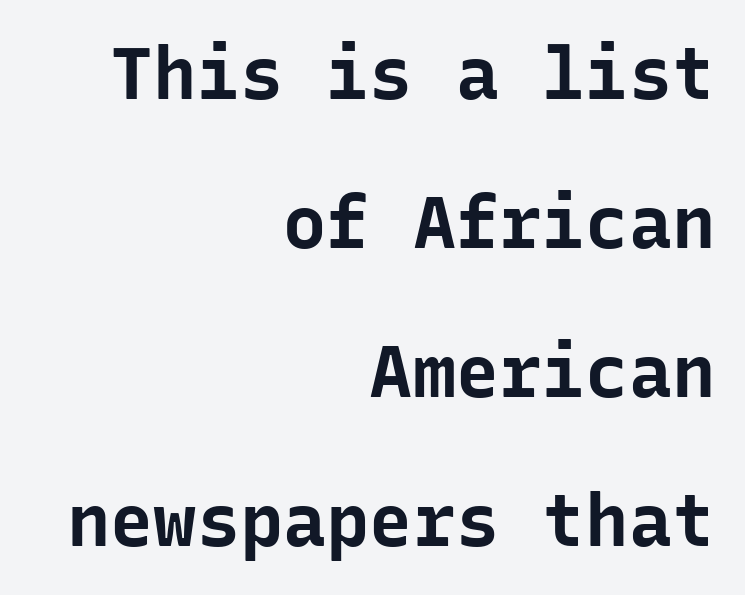
{"serif": "no", "italic": "no", "bold": "yes", "weight": "bold", "width": "normal", "stroke_contrast": "low", "x_height": "medium", "monospaced": "yes", "underline": "no", "align": "right", "line_spacing": "loose", "line_spacing_ratio": 2.07, "letter_spacing": "normal", "letter_spacing_em": 0.0, "glyph_px": 72}
